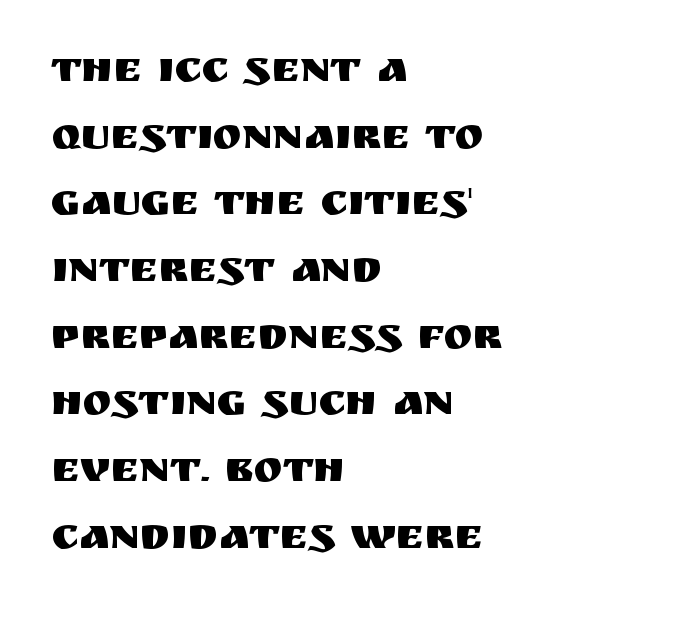
{"serif": "no", "italic": "no", "width": "normal", "stroke_contrast": "medium", "x_height": "large", "monospaced": "no", "underline": "no", "align": "left", "line_spacing": "normal", "line_spacing_ratio": 1.55, "letter_spacing": "normal", "letter_spacing_em": 0.0, "glyph_px": 43}
